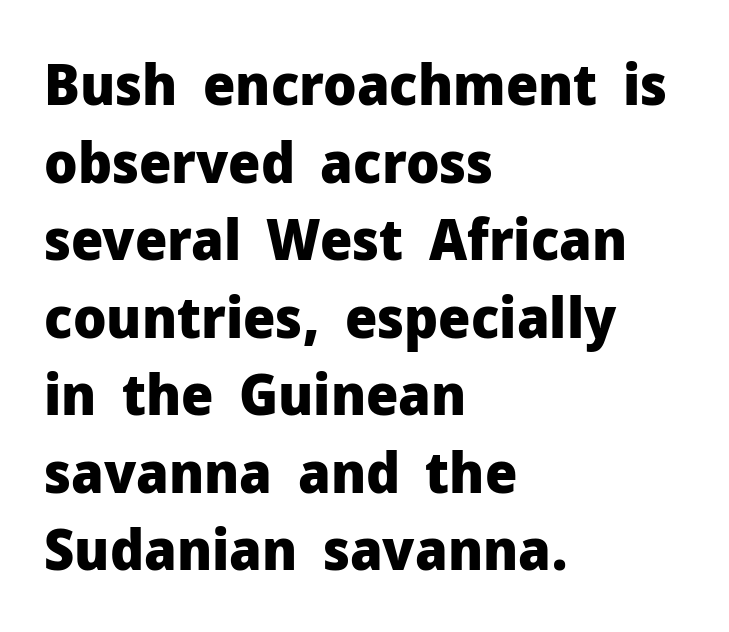
Compared with a centered layout, this one pins lines to the left instead. Compared with an ordinary text face, these strokes are far heavier — a full bold. Look at the bottom of the vertical strokes: they stop flat, with no serifs. The face used here is proportionally spaced, like ordinary book or web type. Is there any slant? The stems are plumb.
